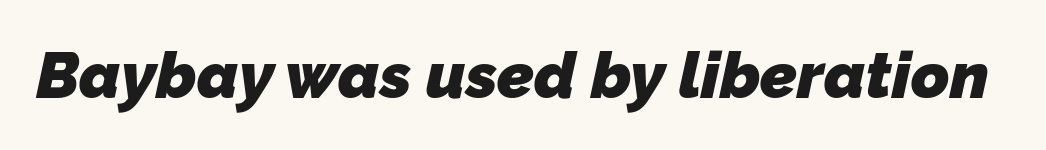
The image shows 65 px heavy sans-serif type; set normal letter spacing, not underlined; low stroke contrast and a medium x-height.
